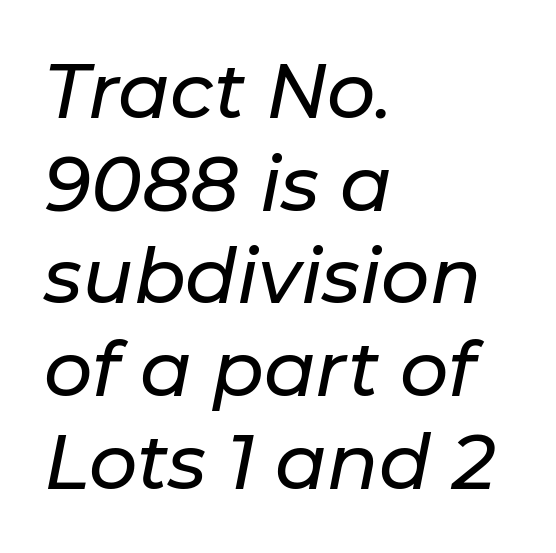
The image shows 76 px text type, italic (leaning right); set left-aligned, line spacing 1.22x, normal letter spacing, not underlined; low stroke contrast and a medium x-height.
